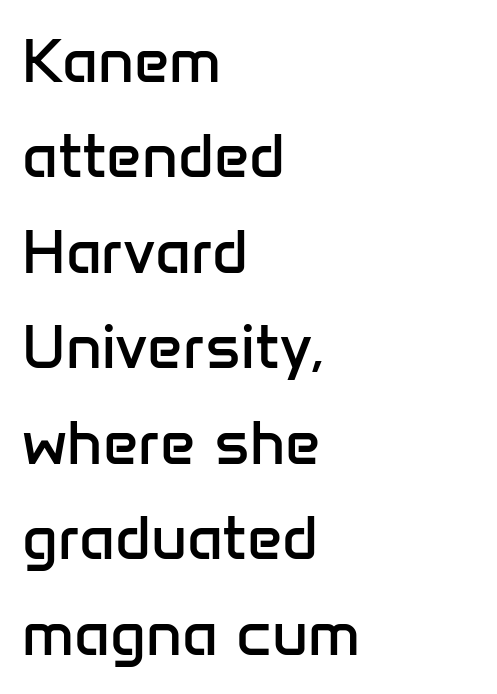
Q: Is the text bold? A: No.
Q: Is the text italic (slanted)? A: No, it is upright.
Q: Is the typeface a serif or a sans-serif typeface? A: Sans-serif.
Q: Is the text underlined? A: No.
Q: How is the paragraph aligned? A: Left-aligned.
Q: Is the spacing between letters normal or unusually wide? A: Normal.
Q: Is the spacing between lines tight, normal or loose? A: Normal.
Q: Width (condensed, normal, or wide)? A: Normal.
Q: Stroke contrast? A: Low.
Q: x-height? A: Medium.
Q: Monospaced? A: No.
